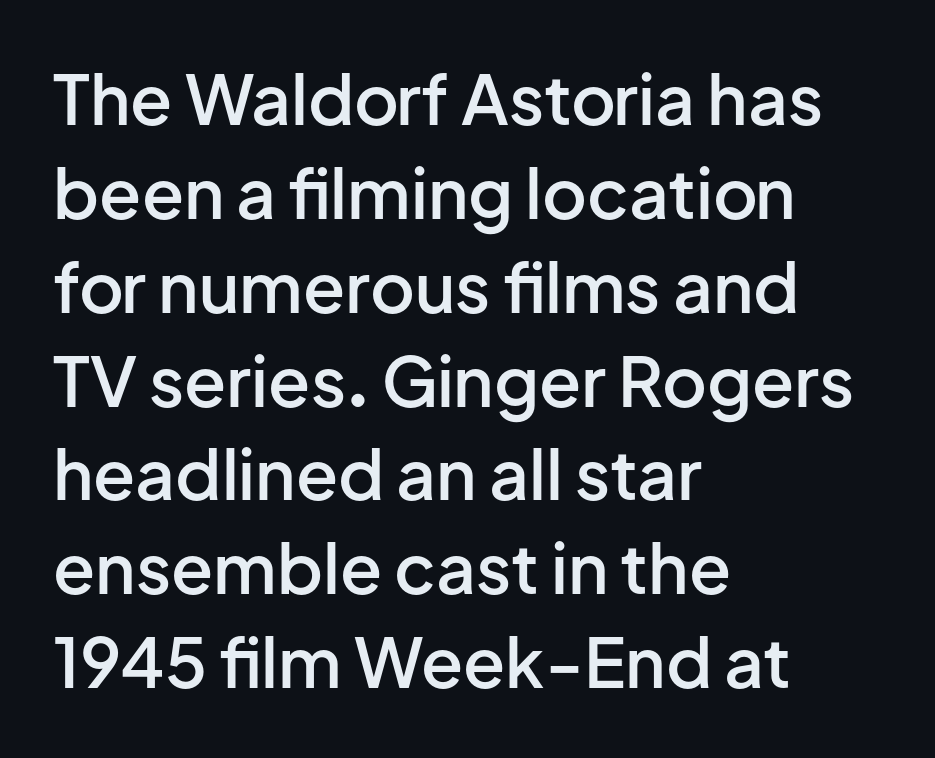
Q: Is the text bold? A: Semi-bold.
Q: Is the text italic (slanted)? A: No, it is upright.
Q: Is the typeface a serif or a sans-serif typeface? A: Sans-serif.
Q: Is the text underlined? A: No.
Q: How is the paragraph aligned? A: Left-aligned.
Q: Is the spacing between letters normal or unusually wide? A: Normal.
Q: Is the spacing between lines tight, normal or loose? A: Normal.
Q: Width (condensed, normal, or wide)? A: Normal.
Q: Stroke contrast? A: Low.
Q: x-height? A: Medium.
Q: Monospaced? A: No.
